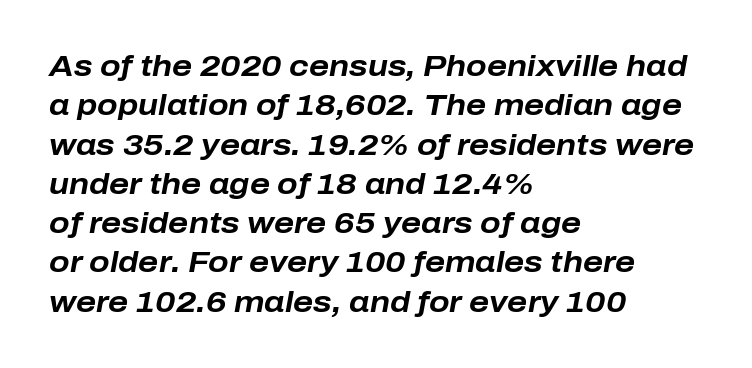
The image shows 30 px bold type, italic (leaning right); set left-aligned, normal line spacing (1.31x), normal letter spacing, not underlined; low stroke contrast and a medium x-height.
